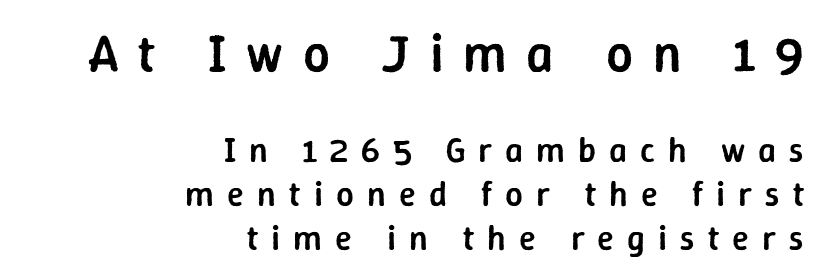
The image shows 53 px semibold sans-serif type, upright; set right-aligned, normal line spacing (1.26x), unusually wide letter spacing (+0.37 em), not underlined; the first (top) block is 1.51x larger; low stroke contrast and a medium x-height.
